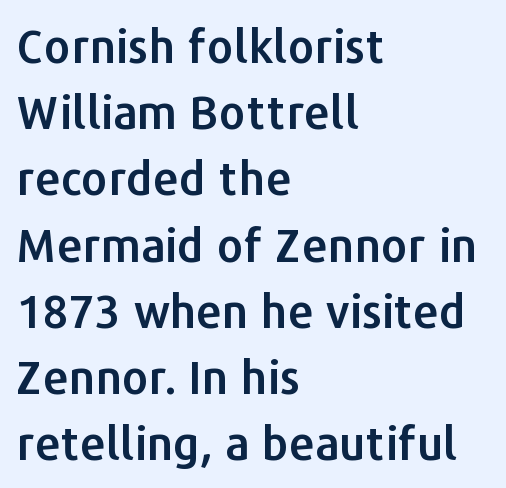
Has an underline been added? It has not. These lines were composed using upright roman letters. A typesetter would call this proportional, since set widths differ per character. This sample is left-justified, so line endings fall wherever the words run out. The rendering shows plain stroke endings on the letterforms — a sans-serif design. These lines keep a tight, regular rhythm from letter to letter.
